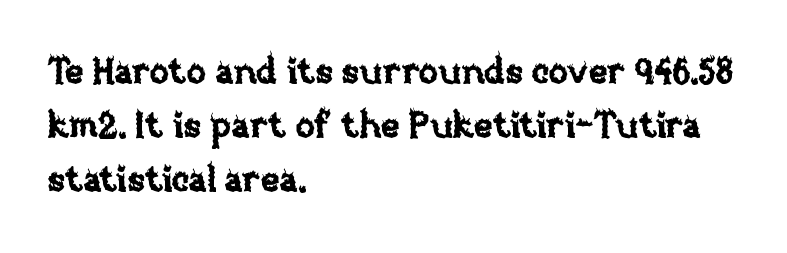
Q: Is the text italic (slanted)? A: No, it is upright.
Q: Is the text underlined? A: No.
Q: How is the paragraph aligned? A: Left-aligned.
Q: Is the spacing between letters normal or unusually wide? A: Normal.
Q: Is the spacing between lines tight, normal or loose? A: Normal.
Q: Width (condensed, normal, or wide)? A: Normal.
Q: Stroke contrast? A: Low.
Q: x-height? A: Large.
Q: Monospaced? A: No.
